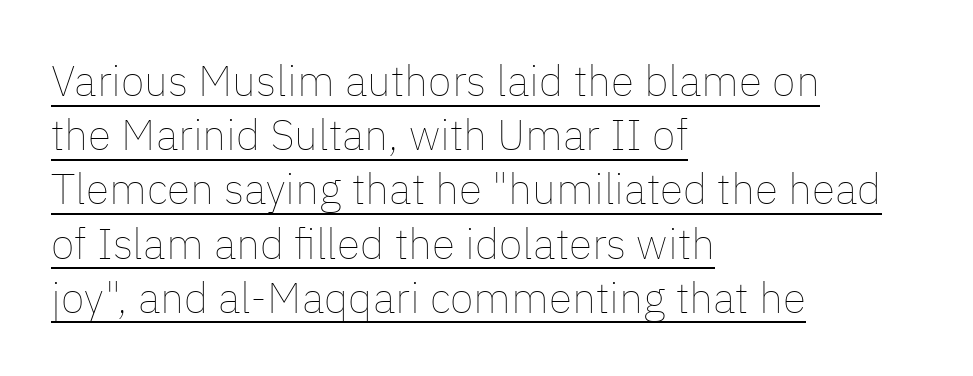
The passage shown is typed in a proportional face where columns would drift. Vertical stems look standard width or narrower in stroke. The specimen reads as upright at a glance. The specimen includes a rule beneath the text block's lines.
